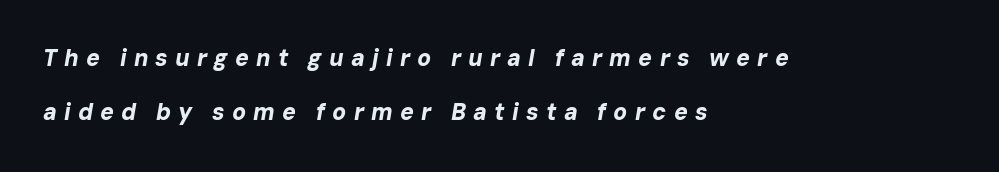
{"italic": "yes", "lean": "right", "slant_degrees": 10, "bold": "yes", "underline": "no", "align": "left", "line_spacing": "loose", "line_spacing_ratio": 2.36, "letter_spacing": "wide", "letter_spacing_em": 0.31, "glyph_px": 23}
